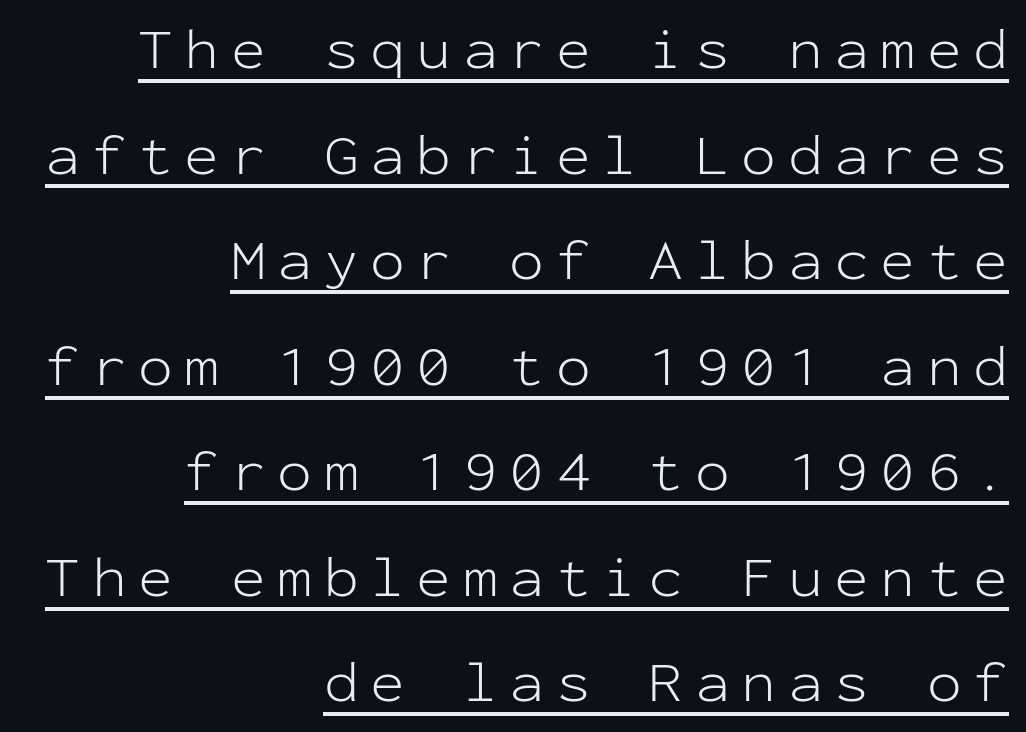
The image shows 58 px light sans-serif type, upright, monospaced; set right-aligned, line spacing 1.82x, unusually wide letter spacing (+0.2 em), underlined; low stroke contrast and a medium x-height.
